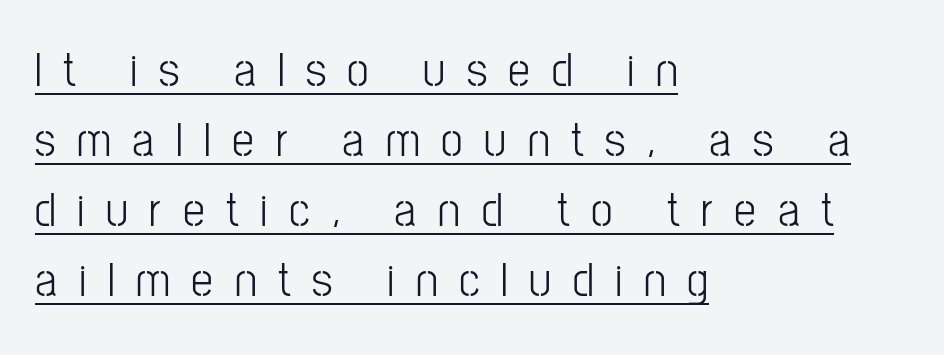
{"serif": "no", "italic": "no", "bold": "no", "weight": "light", "width": "condensed", "stroke_contrast": "low", "x_height": "medium", "monospaced": "no", "underline": "yes", "align": "left", "line_spacing": "normal", "line_spacing_ratio": 1.43, "letter_spacing": "wide", "letter_spacing_em": 0.44, "glyph_px": 49}
